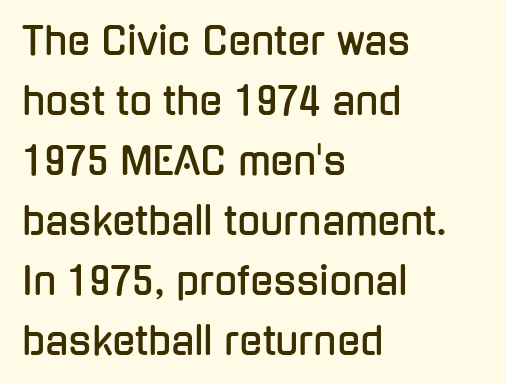
Characters follow at the spacing the type designer built in. Which margin do the lines hug? The left one — the right edge is uneven. Typographically, this falls in the sans-serif category. Designer's note — italics off, roman on. These lines sit exactly where default settings would place them. Beneath every word, the page is bare.
